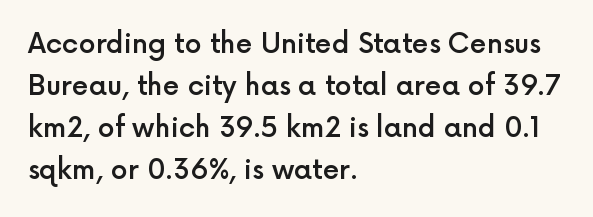
Successive baselines arrive at the customary interval. These lines stack with their left ends in a neat column. Italic? Not at all — the glyphs are vertical. The tracking reads as untouched default to a designer's eye.
